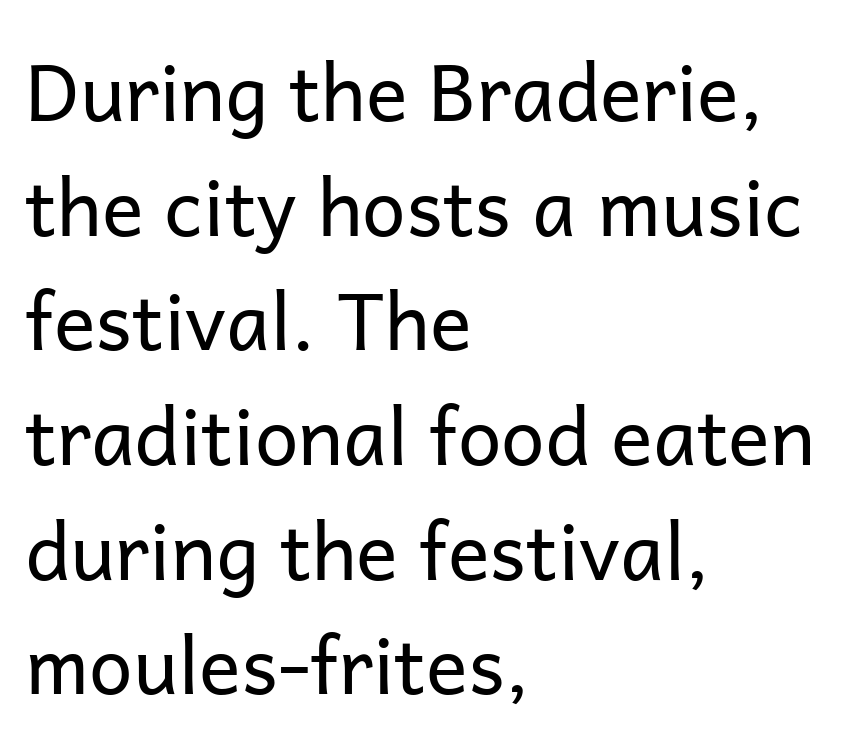
The image shows 78 px regular-weight sans-serif type, upright; set left-aligned, normal line spacing (1.47x), normal letter spacing, not underlined; low stroke contrast and a medium x-height.
